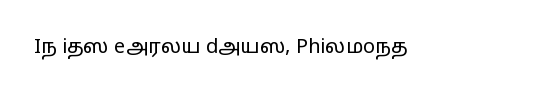
Q: Is the text bold? A: No.
Q: Is the text italic (slanted)? A: No, it is upright.
Q: Is the text underlined? A: No.
Q: Is the spacing between letters normal or unusually wide? A: Normal.
